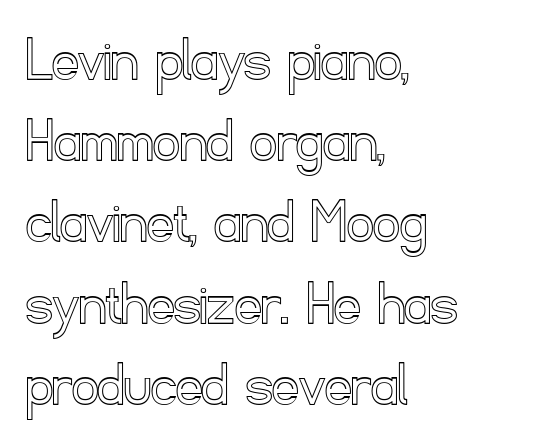
The image shows 65 px text type, upright; set left-aligned, normal line spacing (1.25x), normal letter spacing, not underlined; a small x-height.
